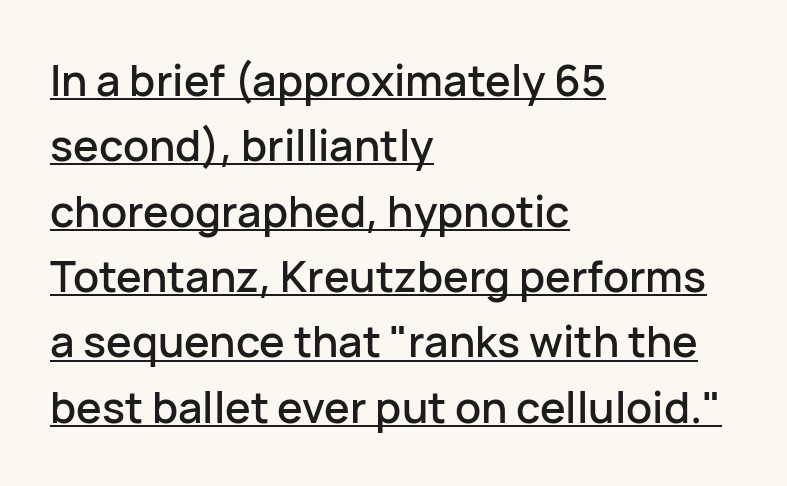
Q: Is the text italic (slanted)? A: No, it is upright.
Q: Is the typeface a serif or a sans-serif typeface? A: Sans-serif.
Q: Is the text underlined? A: Yes.
Q: How is the paragraph aligned? A: Left-aligned.
Q: Is the spacing between letters normal or unusually wide? A: Normal.
Q: Is the spacing between lines tight, normal or loose? A: Normal.
Q: Width (condensed, normal, or wide)? A: Normal.
Q: Stroke contrast? A: Low.
Q: x-height? A: Medium.
Q: Monospaced? A: No.
